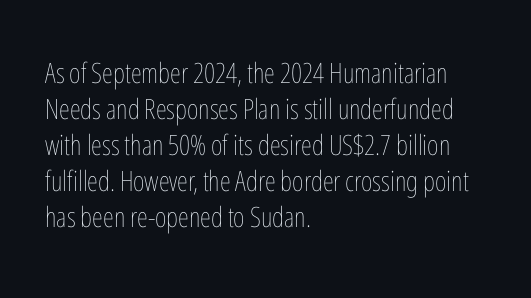
The image shows 28 px thin, condensed type, upright; set left-aligned, normal line spacing (1.29x), normal letter spacing, not underlined; low stroke contrast and a medium x-height.
